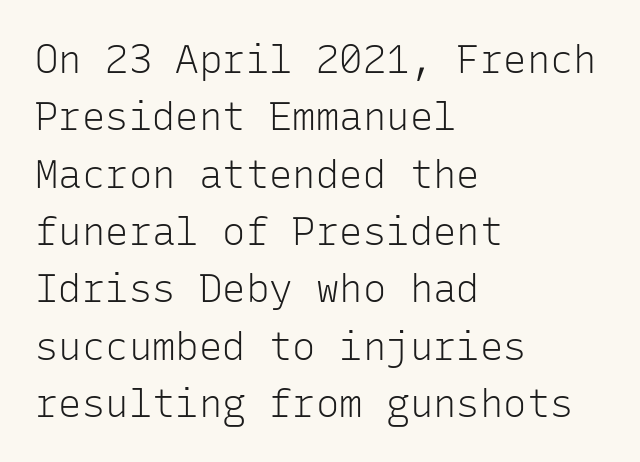
Is the block centered? No — it sits flush against the left margin. Horizontal bands of white between lines are of average thickness. Serif or sans? Sans — the stroke terminals are bare. Fixed-width glyphs throughout — classic coding-font behaviour.
